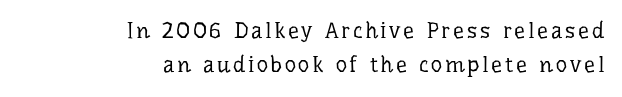
Q: Is the text bold? A: No.
Q: Is the text italic (slanted)? A: No, it is upright.
Q: Is the text underlined? A: No.
Q: How is the paragraph aligned? A: Right-aligned.
Q: Is the spacing between lines tight, normal or loose? A: Normal.
